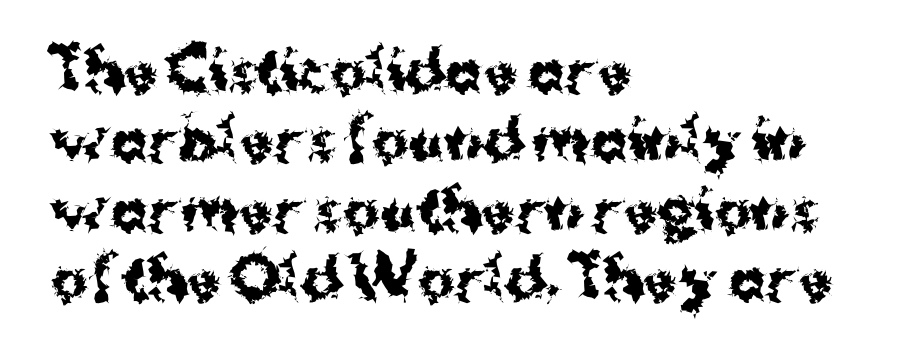
The image shows 55 px bold sans-serif type, upright; set left-aligned, normal line spacing (1.26x), normal letter spacing, not underlined; medium stroke contrast and a medium x-height.
